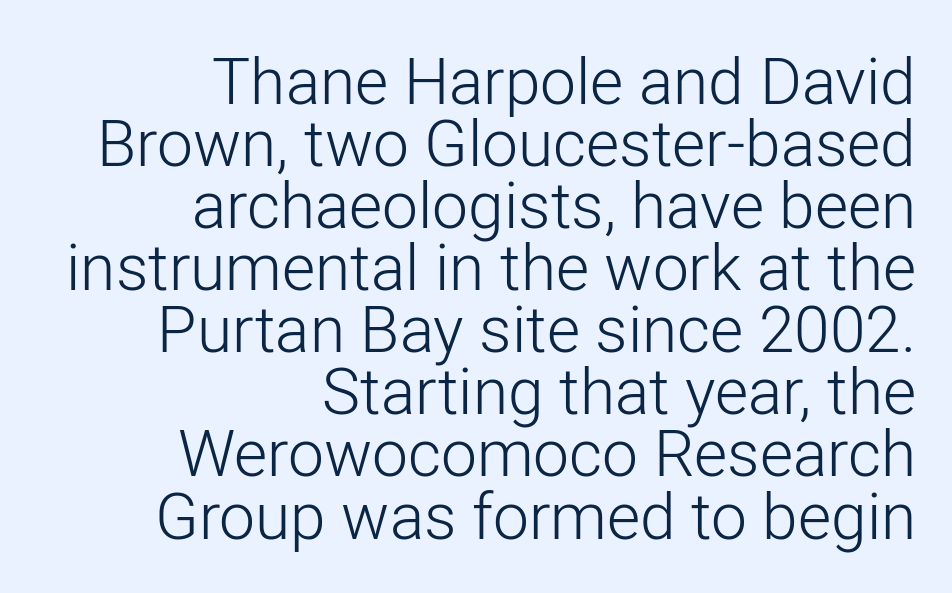
The image shows 64 px light sans-serif type, upright; set right-aligned, tight line spacing (0.97x), normal letter spacing, not underlined; low stroke contrast and a medium x-height.
